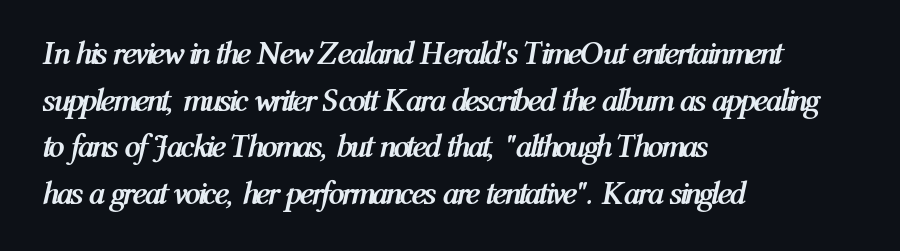
{"italic": "yes", "lean": "right", "slant_degrees": 12, "bold": "yes", "weight": "semibold", "width": "condensed", "stroke_contrast": "medium", "x_height": "medium", "monospaced": "no", "underline": "no", "align": "left", "line_spacing": "normal", "line_spacing_ratio": 1.46, "letter_spacing": "normal", "letter_spacing_em": 0.0, "glyph_px": 32}
